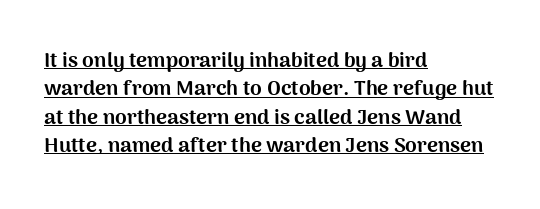
The passage is arranged the way most books set body copy — flush left. This is heavy type, rendered in bold. The tracking reads as untouched default to a designer's eye. Nope, not italic — everything's standing straight.
